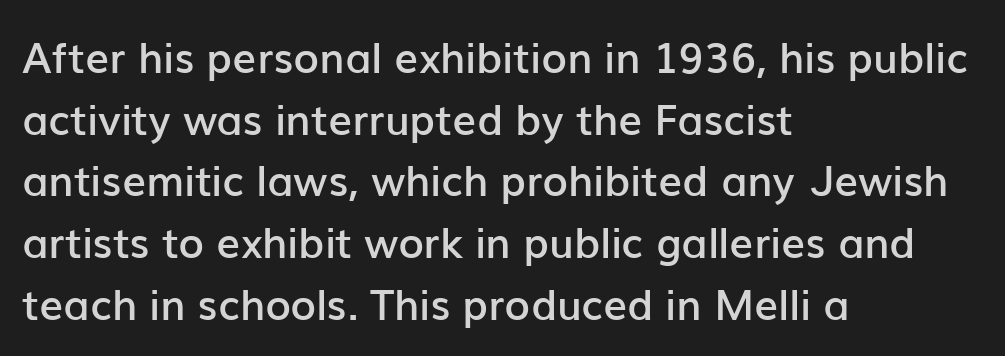
Q: Is the text bold? A: Semi-bold.
Q: Is the text italic (slanted)? A: No, it is upright.
Q: Is the typeface a serif or a sans-serif typeface? A: Sans-serif.
Q: Is the text underlined? A: No.
Q: How is the paragraph aligned? A: Left-aligned.
Q: Is the spacing between letters normal or unusually wide? A: Normal.
Q: Is the spacing between lines tight, normal or loose? A: Normal.
Q: Width (condensed, normal, or wide)? A: Normal.
Q: Stroke contrast? A: Low.
Q: x-height? A: Medium.
Q: Monospaced? A: No.
